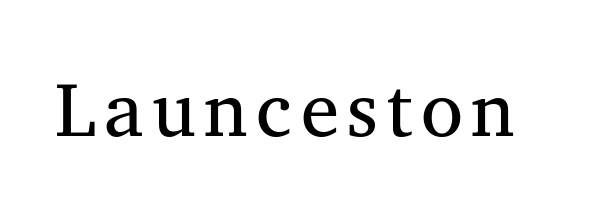
Q: Is the text bold? A: No.
Q: Is the text italic (slanted)? A: No, it is upright.
Q: Is the typeface a serif or a sans-serif typeface? A: Serif.
Q: Is the text underlined? A: No.
Q: Width (condensed, normal, or wide)? A: Normal.
Q: Stroke contrast? A: Medium.
Q: x-height? A: Medium.
Q: Monospaced? A: No.
